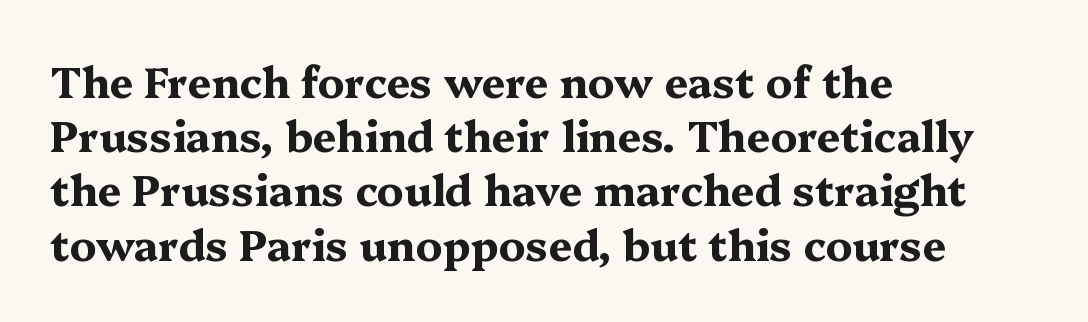
The image shows 42 px bold, wide serif type, upright; set left-aligned, normal line spacing (1.29x), normal letter spacing, not underlined; medium stroke contrast and a medium x-height.
